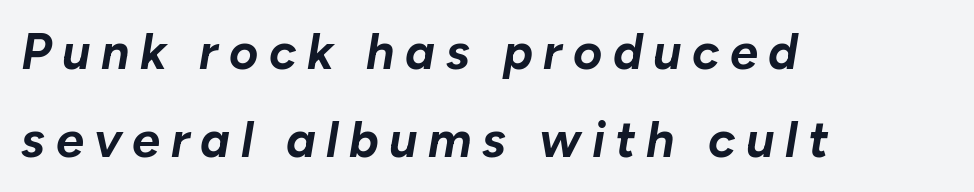
The image shows 50 px bold type, italic (leaning right); set left-aligned, line spacing 1.77x, unusually wide letter spacing (+0.21 em), not underlined; low stroke contrast and a medium x-height.
